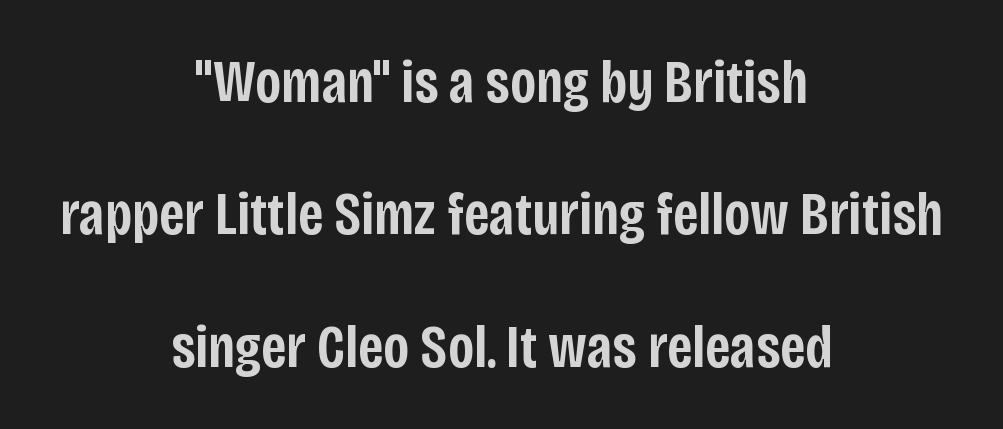
{"serif": "no", "italic": "no", "bold": "semi", "weight": "semibold", "width": "condensed", "stroke_contrast": "low", "x_height": "large", "monospaced": "no", "underline": "no", "align": "center", "line_spacing": "loose", "line_spacing_ratio": 2.17, "letter_spacing": "normal", "letter_spacing_em": 0.0, "glyph_px": 61}
